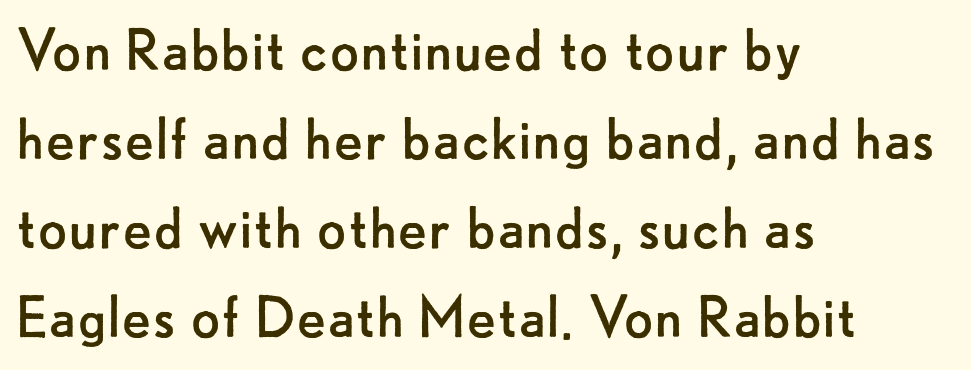
Q: Is the text bold? A: No.
Q: Is the text italic (slanted)? A: No, it is upright.
Q: Is the typeface a serif or a sans-serif typeface? A: Sans-serif.
Q: Is the text underlined? A: No.
Q: How is the paragraph aligned? A: Left-aligned.
Q: Is the spacing between letters normal or unusually wide? A: Normal.
Q: Is the spacing between lines tight, normal or loose? A: Normal.
Q: Width (condensed, normal, or wide)? A: Normal.
Q: Stroke contrast? A: Low.
Q: x-height? A: Small.
Q: Monospaced? A: No.
